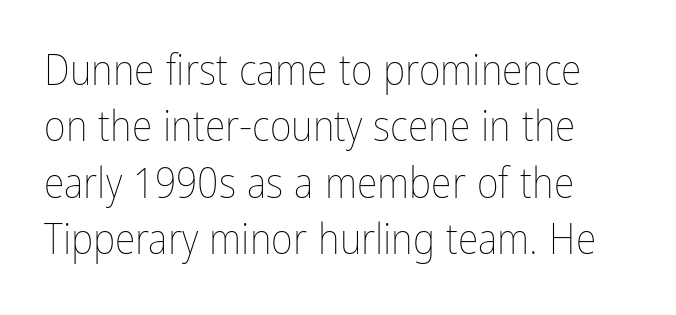
Nothing heavy about these letters — not bold at all. You could not count columns in this text — the font is proportionally spaced. Descenders are the only things crossing below the line. What stands out about the letter spacing? Nothing — it is the standard amount. In terms of posture, this sample is upright.
